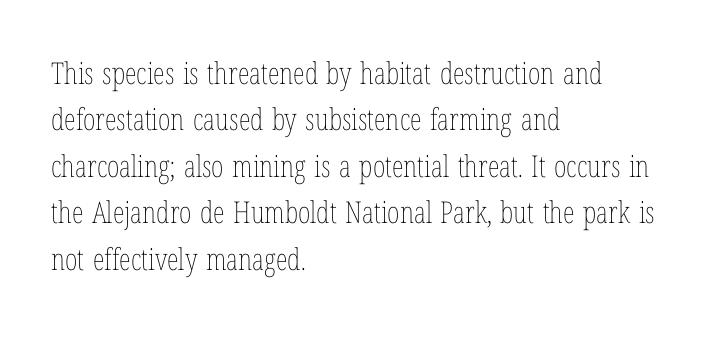
{"italic": "no", "bold": "no", "weight": "thin", "width": "condensed", "stroke_contrast": "low", "x_height": "medium", "monospaced": "no", "underline": "no", "align": "left", "line_spacing": "normal", "line_spacing_ratio": 1.55, "letter_spacing": "normal", "letter_spacing_em": 0.0, "glyph_px": 30}
